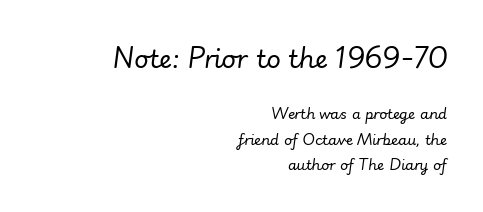
{"italic": "yes", "lean": "right", "slant_degrees": 7, "bold": "no", "underline": "no", "align": "right", "line_spacing_ratio": 1.81, "letter_spacing": "normal", "letter_spacing_em": 0.0, "larger_block": "first", "size_ratio": 1.79, "glyph_px": 25}
